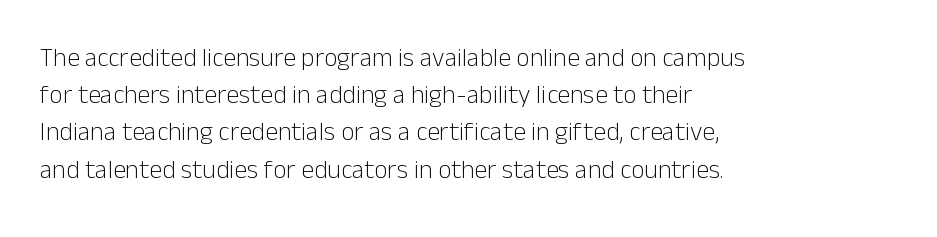
Q: Is the text bold? A: No.
Q: Is the text italic (slanted)? A: No, it is upright.
Q: Is the text underlined? A: No.
Q: How is the paragraph aligned? A: Left-aligned.
Q: Is the spacing between letters normal or unusually wide? A: Normal.
Q: Is the spacing between lines tight, normal or loose? A: Normal.
